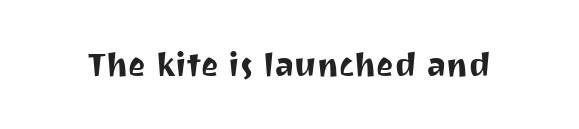
Q: Is the text italic (slanted)? A: No, it is upright.
Q: Is the typeface a serif or a sans-serif typeface? A: Sans-serif.
Q: Is the text underlined? A: No.
Q: Is the spacing between letters normal or unusually wide? A: Normal.
Q: Width (condensed, normal, or wide)? A: Normal.
Q: Stroke contrast? A: Medium.
Q: x-height? A: Medium.
Q: Monospaced? A: No.
